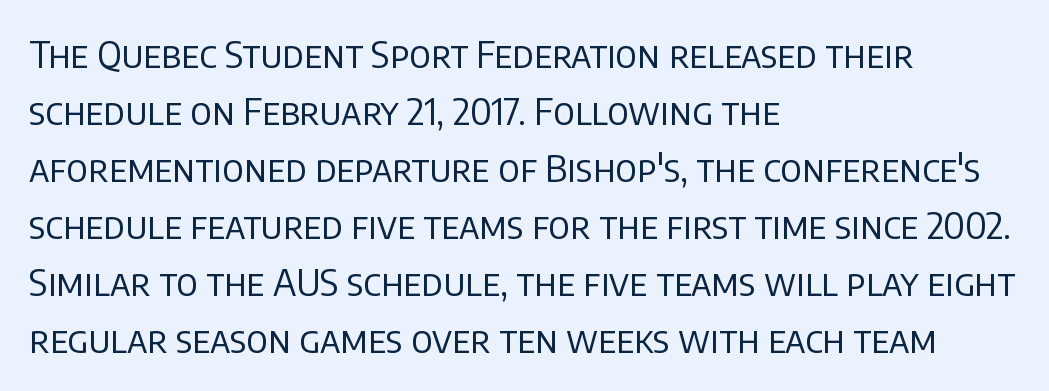
The image shows 37 px regular-weight sans-serif type, upright; set left-aligned, normal line spacing (1.54x), normal letter spacing, not underlined; low stroke contrast and a large x-height.
